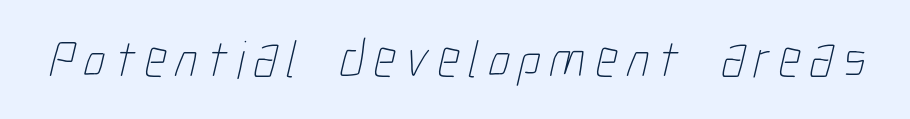
{"bold": "no", "weight": "thin", "width": "condensed", "stroke_contrast": "low", "x_height": "medium", "monospaced": "no", "underline": "no", "glyph_px": 54}
